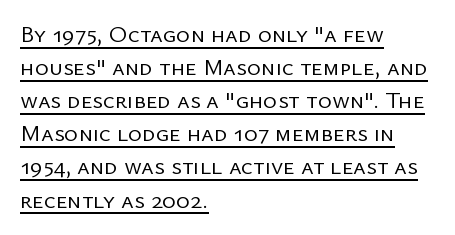
{"italic": "no", "bold": "no", "underline": "yes", "align": "left", "line_spacing": "normal", "line_spacing_ratio": 1.38, "letter_spacing": "normal", "letter_spacing_em": 0.0, "glyph_px": 24}
